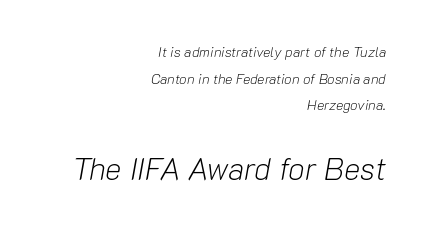
Q: Is the text bold? A: No.
Q: Is the text italic (slanted)? A: Yes, it leans right by about 10 degrees.
Q: Is the text underlined? A: No.
Q: How is the paragraph aligned? A: Right-aligned.
Q: Is the spacing between letters normal or unusually wide? A: Normal.
Q: Is the spacing between lines tight, normal or loose? A: Loose.
Q: Which block of text is set in a larger size, the first (top) or the second (bottom)? A: The second (bottom) one.
Q: Width (condensed, normal, or wide)? A: Normal.
Q: Stroke contrast? A: Low.
Q: x-height? A: Medium.
Q: Monospaced? A: No.
